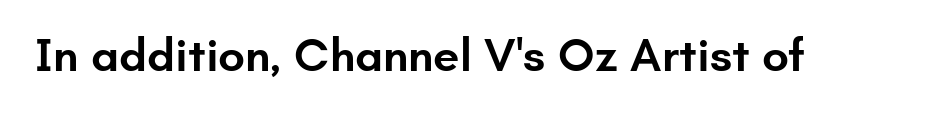
The image shows 47 px semibold sans-serif type, upright; set normal letter spacing, not underlined; low stroke contrast and a small x-height.
